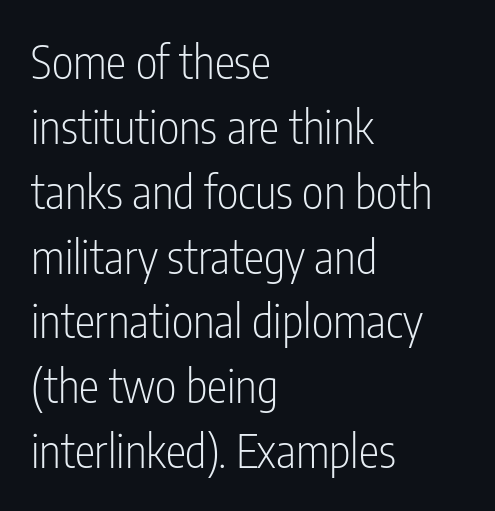
{"serif": "no", "italic": "no", "bold": "no", "weight": "light", "width": "condensed", "stroke_contrast": "low", "x_height": "medium", "monospaced": "no", "underline": "no", "align": "left", "line_spacing": "normal", "line_spacing_ratio": 1.41, "letter_spacing": "normal", "letter_spacing_em": 0.0, "glyph_px": 46}
